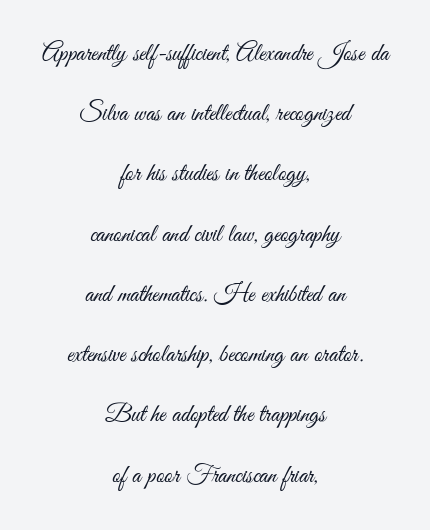
Q: Is the text bold? A: No.
Q: Is the text italic (slanted)? A: Yes.
Q: Is the text underlined? A: No.
Q: How is the paragraph aligned? A: Centered.
Q: Is the spacing between letters normal or unusually wide? A: Normal.
Q: Is the spacing between lines tight, normal or loose? A: Loose.
